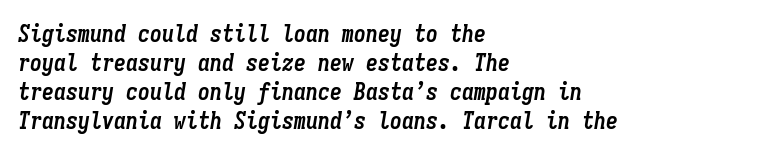
Q: Is the text bold? A: Yes.
Q: Is the text italic (slanted)? A: Yes, it leans right by about 9 degrees.
Q: Is the text underlined? A: No.
Q: How is the paragraph aligned? A: Left-aligned.
Q: Is the spacing between letters normal or unusually wide? A: Normal.
